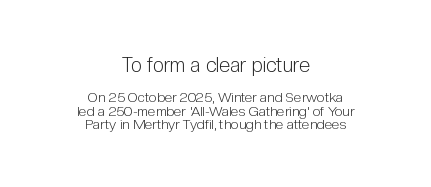
These two chunks differ in scale, with the top chunk taking the larger measure. Quick note: interline space is minimal. Underline: absent. In terms of posture, this sample is upright.
